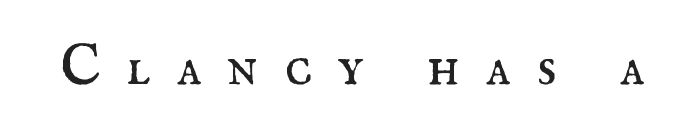
The area under the type is left untouched. Look at the tracking — it's clearly loosened, letters drifting apart. Classification — serif. Is this a fixed-width face? No — the glyphs have proportional, varying widths. Letters have the restrained weight of plain body copy at most.
